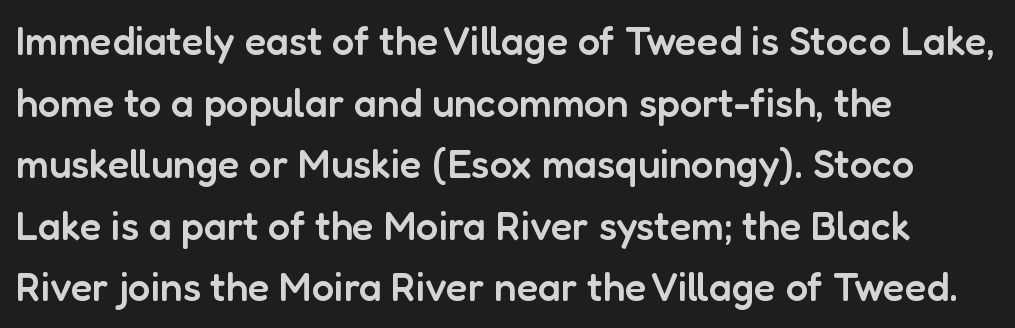
Q: Is the text bold? A: Semi-bold.
Q: Is the text italic (slanted)? A: No, it is upright.
Q: Is the typeface a serif or a sans-serif typeface? A: Sans-serif.
Q: Is the text underlined? A: No.
Q: How is the paragraph aligned? A: Left-aligned.
Q: Is the spacing between letters normal or unusually wide? A: Normal.
Q: Is the spacing between lines tight, normal or loose? A: Normal.
Q: Width (condensed, normal, or wide)? A: Normal.
Q: Stroke contrast? A: Low.
Q: x-height? A: Medium.
Q: Monospaced? A: No.
